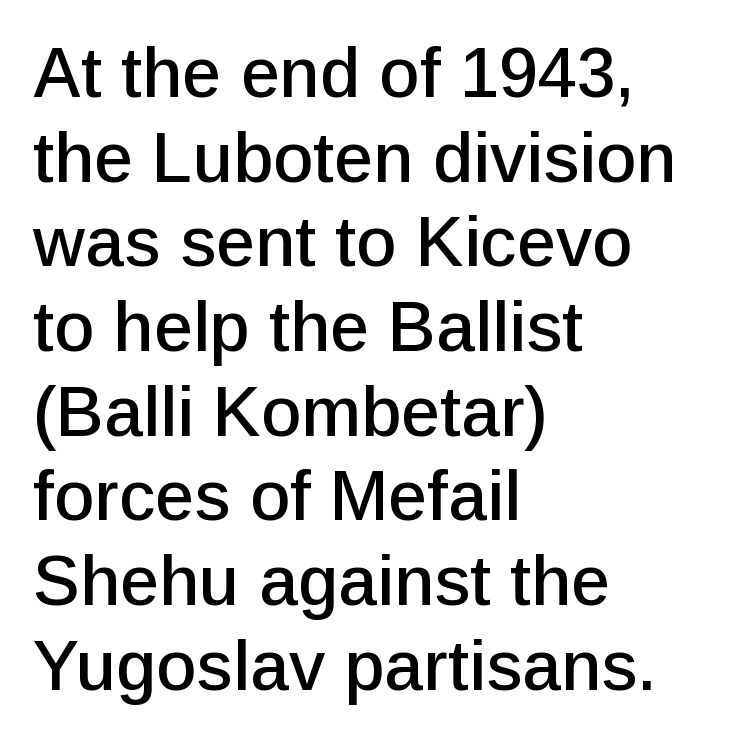
Line starts are locked; line ends wander. Upright lettering throughout. Underlining? Definitely not there. Character widths vary here, with narrow letters taking less room than wide ones. Compared with typical body copy, the letter spacing here is the same. Typographically, this falls in the sans-serif category.
